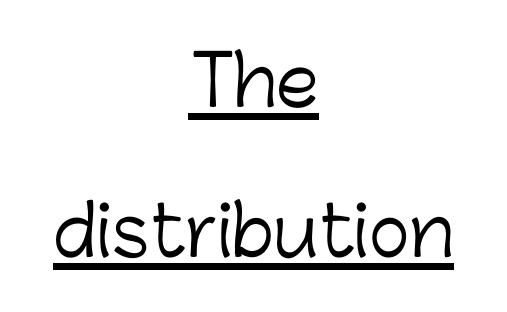
The horizontal fit of the characters is conventional and even. Honestly, the rows look like they've been pulled way apart. Counters stay open thanks to moderate or lighter strokes. The designer went with a sans here, leaving each stem footless.
